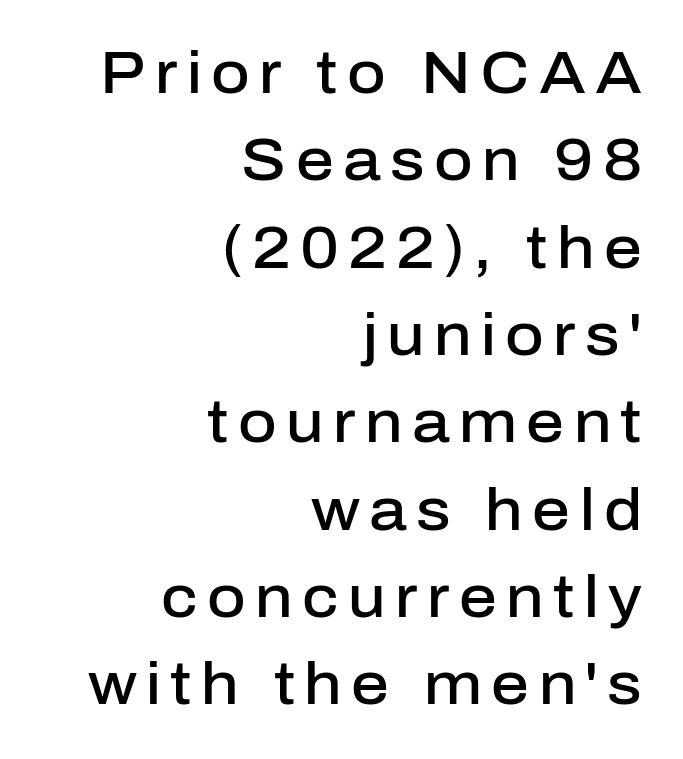
The line-height multiplier appears to be the usual default. If you drew a line through each stem, it would be perfectly vertical. Character widths vary here, with narrow letters taking less room than wide ones. The font family rendered here belongs to the sans-serif group. The ragged edge is on the left, which tells us the setting is flush right. Each row of text sits above clean, open space.
